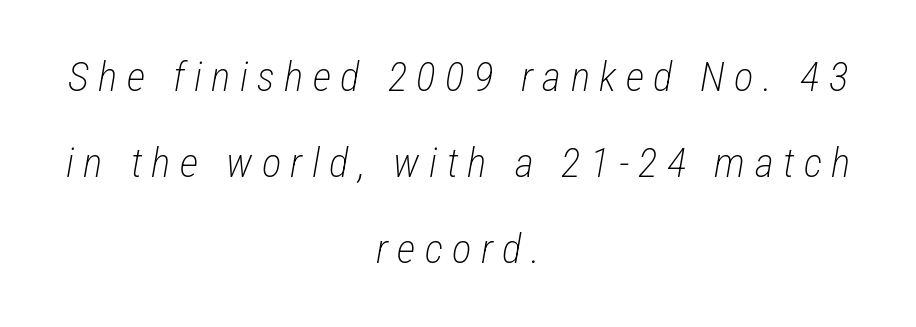
You could not count columns in this text — the font is proportionally spaced. The typeface has the unassuming heft of standard copy or less. Compared with a flush-left layout, this one balances lines on the center instead. The line-height multiplier appears high, well above default.
